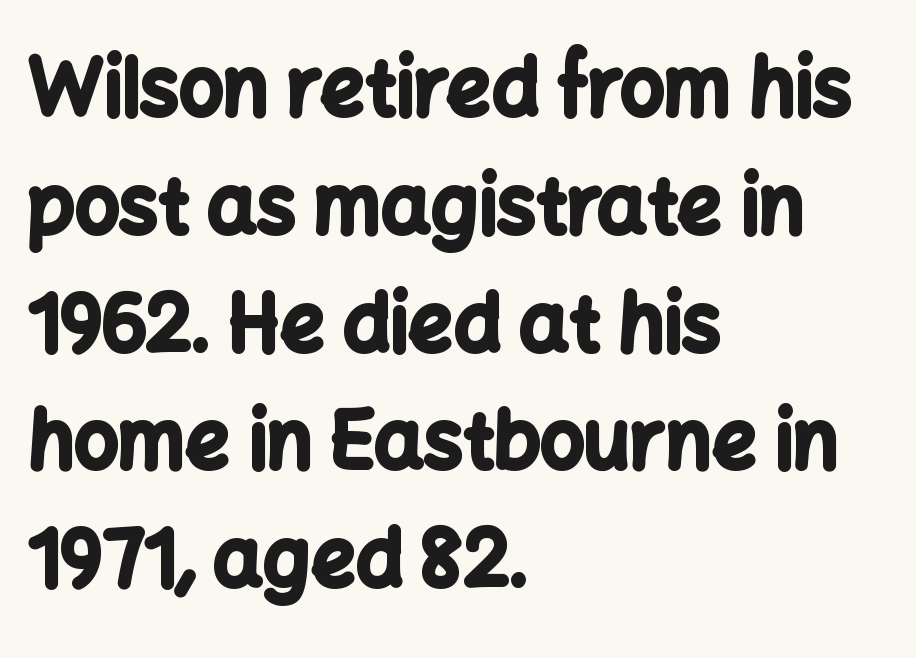
{"serif": "no", "italic": "no", "bold": "yes", "weight": "bold", "width": "normal", "stroke_contrast": "low", "x_height": "medium", "monospaced": "no", "underline": "no", "align": "left", "line_spacing": "normal", "line_spacing_ratio": 1.51, "letter_spacing": "normal", "letter_spacing_em": 0.0, "glyph_px": 78}
